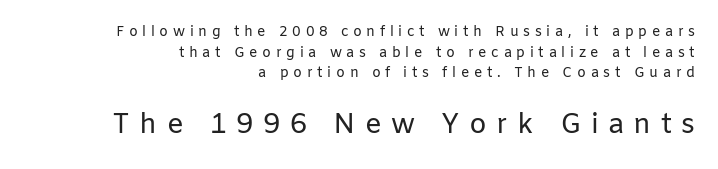
Q: Is the text bold? A: No.
Q: Is the text italic (slanted)? A: No, it is upright.
Q: Is the typeface a serif or a sans-serif typeface? A: Sans-serif.
Q: Is the text underlined? A: No.
Q: How is the paragraph aligned? A: Right-aligned.
Q: Is the spacing between letters normal or unusually wide? A: Unusually wide.
Q: Is the spacing between lines tight, normal or loose? A: Normal.
Q: Which block of text is set in a larger size, the first (top) or the second (bottom)? A: The second (bottom) one.
Q: Width (condensed, normal, or wide)? A: Normal.
Q: Stroke contrast? A: Low.
Q: x-height? A: Medium.
Q: Monospaced? A: No.
